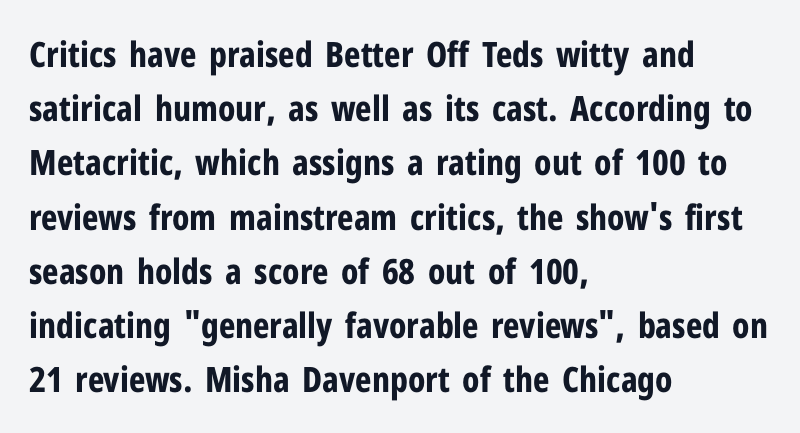
{"serif": "no", "italic": "no", "bold": "yes", "weight": "bold", "width": "condensed", "stroke_contrast": "low", "x_height": "medium", "monospaced": "no", "underline": "no", "align": "left", "line_spacing": "normal", "line_spacing_ratio": 1.55, "letter_spacing": "normal", "letter_spacing_em": 0.0, "glyph_px": 35}
